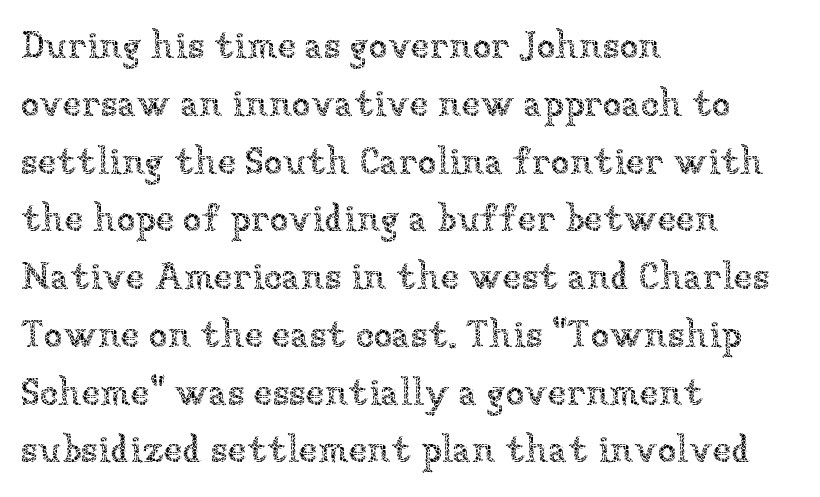
In terms of leading, this rendering sits right in the middle. Note the varied advance widths — an 'i' is clearly narrower than an 'm'. The lines in this sample share a left origin and differ only in where they stop. Weight: in the light-to-regular range. Quick note: underline off. Unlike italic type, these characters show no tilt at all.
